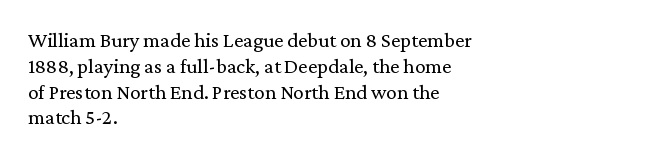
{"italic": "no", "bold": "no", "underline": "no", "align": "left", "line_spacing_ratio": 1.23, "letter_spacing": "normal", "letter_spacing_em": 0.0, "glyph_px": 21}
